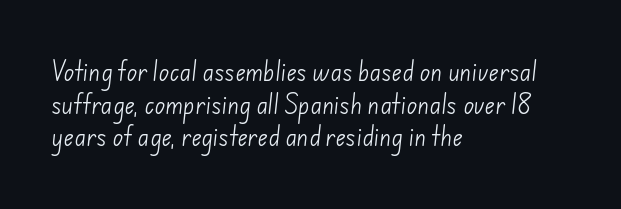
Q: Is the text bold? A: No.
Q: Is the text underlined? A: No.
Q: How is the paragraph aligned? A: Left-aligned.
Q: Is the spacing between letters normal or unusually wide? A: Normal.
Q: Is the spacing between lines tight, normal or loose? A: Normal.
